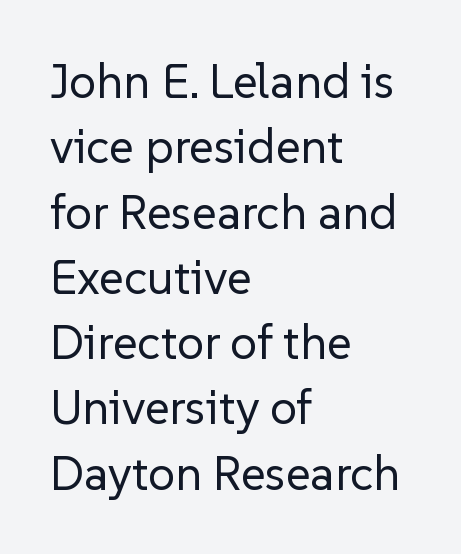
The image shows 48 px regular-weight sans-serif type, upright; set left-aligned, normal line spacing (1.36x), normal letter spacing, not underlined; low stroke contrast and a medium x-height.
